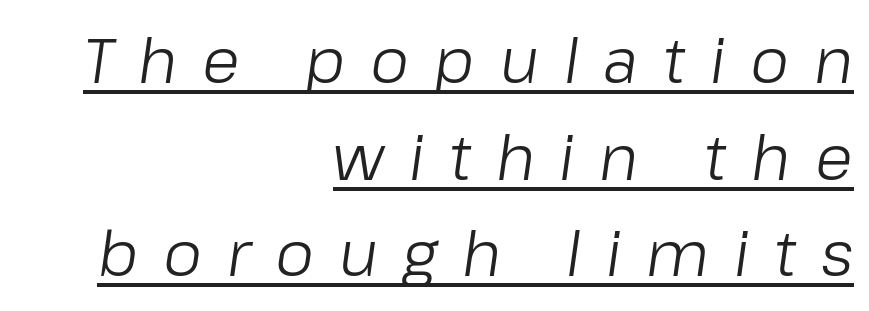
{"italic": "yes", "lean": "right", "slant_degrees": 8, "bold": "no", "weight": "light", "width": "normal", "stroke_contrast": "low", "x_height": "medium", "monospaced": "no", "underline": "yes", "align": "right", "line_spacing": "normal", "line_spacing_ratio": 1.56, "letter_spacing": "wide", "letter_spacing_em": 0.4, "glyph_px": 62}
